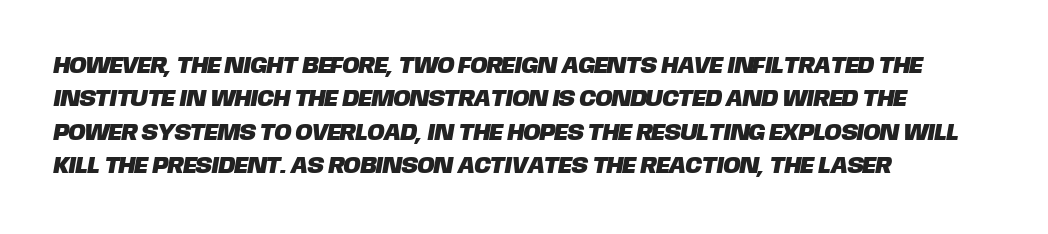
The image shows 23 px text type; set left-aligned, normal line spacing (1.45x), normal letter spacing, not underlined.
